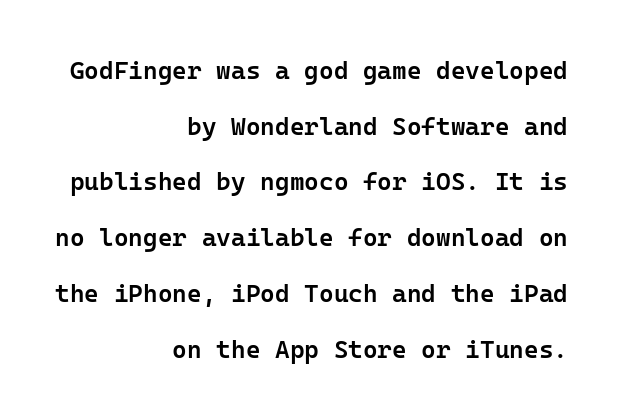
The image shows 25 px text type, upright; set right-aligned, loose line spacing (2.23x), normal letter spacing, not underlined.
